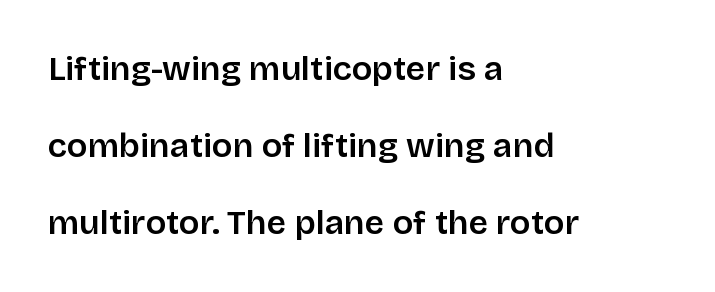
The image shows 34 px semibold sans-serif type, upright; set left-aligned, loose line spacing (2.26x), normal letter spacing, not underlined; low stroke contrast and a large x-height.
